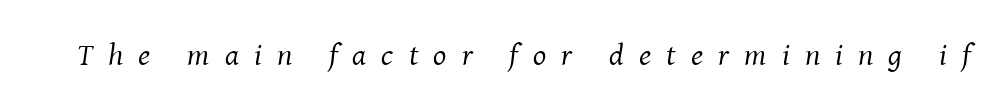
Q: Is the text bold? A: No.
Q: Is the text italic (slanted)? A: Yes, it leans right by about 8 degrees.
Q: Is the typeface a serif or a sans-serif typeface? A: Serif.
Q: Is the text underlined? A: No.
Q: Is the spacing between letters normal or unusually wide? A: Unusually wide.
Q: Width (condensed, normal, or wide)? A: Normal.
Q: Stroke contrast? A: Medium.
Q: x-height? A: Medium.
Q: Monospaced? A: No.
